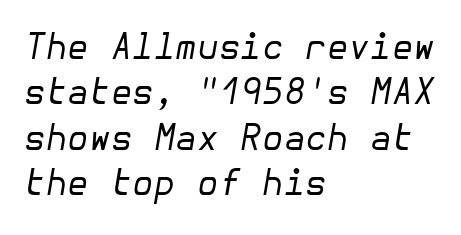
Observe the lean: these are italic letterforms. The foot of each line stays bare and open. Compared with typical body copy, the letter spacing here is the same. Summary of weight: not heavy and not bold. This sample is left-justified, so line endings fall wherever the words run out. A normal amount of white space separates one row of letters from the next.
